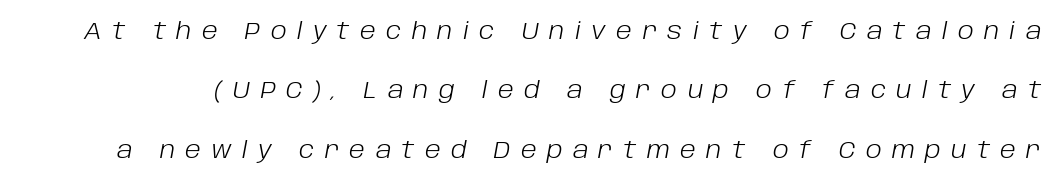
Q: Is the text bold? A: No.
Q: Is the text italic (slanted)? A: Yes, it leans right by about 10 degrees.
Q: Is the text underlined? A: No.
Q: Is the spacing between letters normal or unusually wide? A: Unusually wide.
Q: Is the spacing between lines tight, normal or loose? A: Loose.
